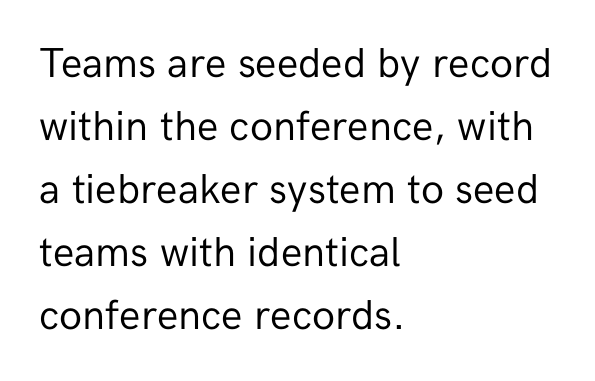
The letterforms sit at book weight or below. The paragraph shown leans on its left margin. Caption: standard tracking, unaltered. Upright lettering throughout. You can tell from the bare stems that sans-serif type was used. Lines of text with bare space underneath.
